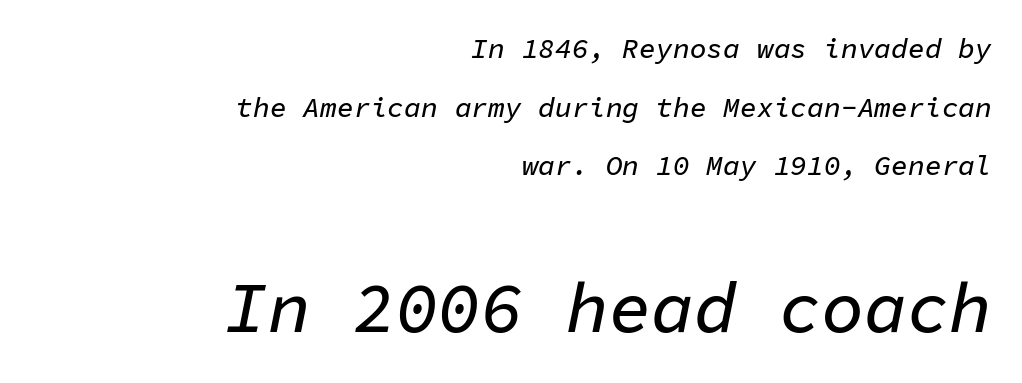
Q: Is the text italic (slanted)? A: Yes, it leans right by about 11 degrees.
Q: Is the text underlined? A: No.
Q: How is the paragraph aligned? A: Right-aligned.
Q: Is the spacing between letters normal or unusually wide? A: Normal.
Q: Is the spacing between lines tight, normal or loose? A: Loose.
Q: Which block of text is set in a larger size, the first (top) or the second (bottom)? A: The second (bottom) one.
Q: Width (condensed, normal, or wide)? A: Normal.
Q: Stroke contrast? A: Low.
Q: x-height? A: Medium.
Q: Monospaced? A: Yes.
